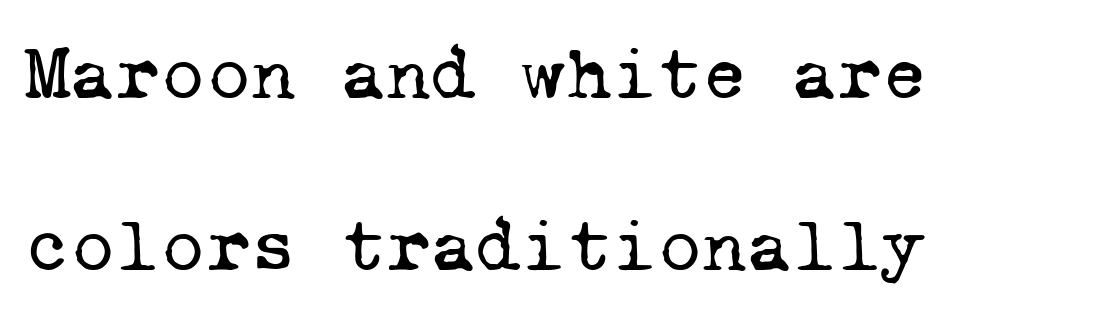
{"serif": "yes", "bold": "no", "weight": "regular", "width": "normal", "stroke_contrast": "low", "x_height": "medium", "monospaced": "yes", "underline": "no", "align": "left", "line_spacing": "loose", "line_spacing_ratio": 2.24, "letter_spacing": "normal", "letter_spacing_em": 0.0, "glyph_px": 77}
